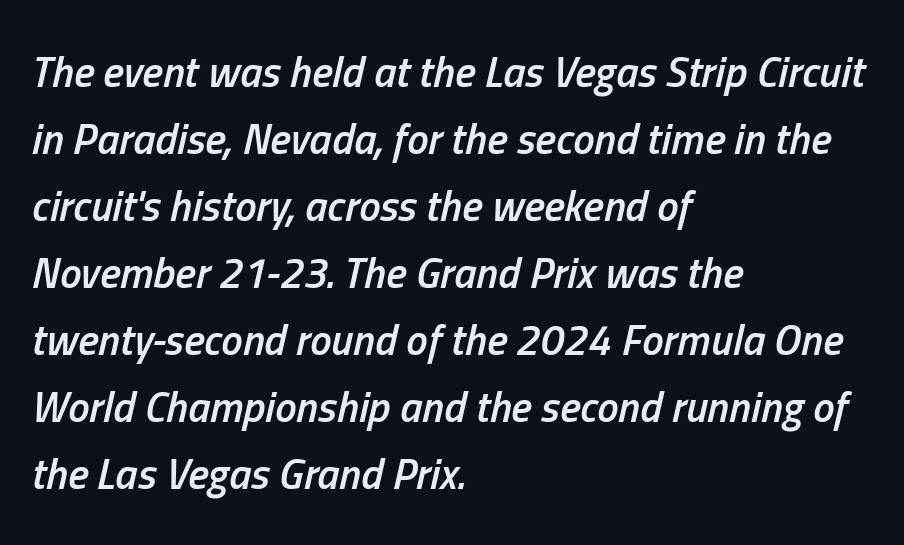
The image shows 43 px semibold, condensed type, italic (leaning right); set left-aligned, normal line spacing (1.56x), normal letter spacing, not underlined; low stroke contrast and a medium x-height.
